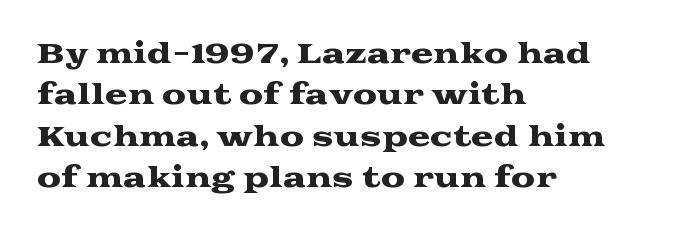
{"italic": "no", "underline": "no", "align": "left", "line_spacing": "normal", "line_spacing_ratio": 1.53, "letter_spacing": "normal", "letter_spacing_em": 0.0, "glyph_px": 27}
